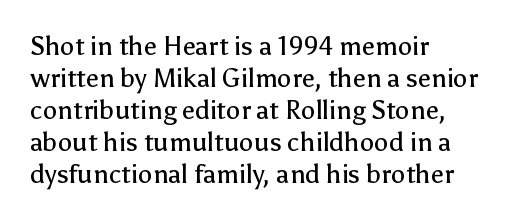
The image shows 26 px text type, upright; set left-aligned, line spacing 1.23x, normal letter spacing, not underlined.
